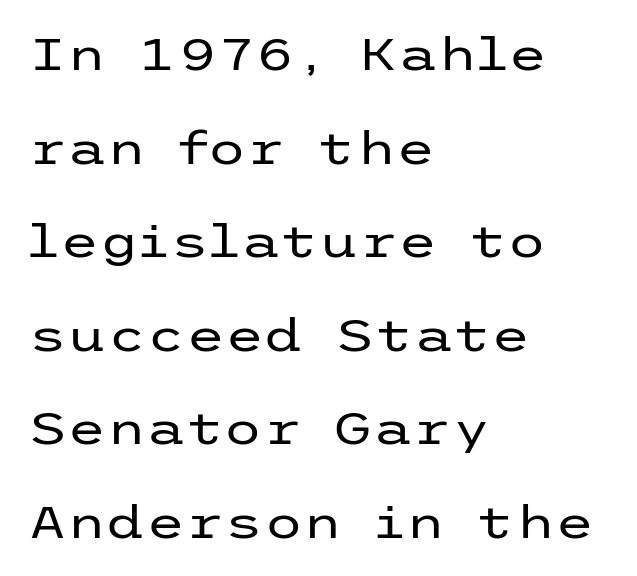
The image shows 45 px regular-weight, wide sans-serif type, upright; set left-aligned, loose line spacing (2.08x), normal letter spacing, not underlined; low stroke contrast and a medium x-height.
